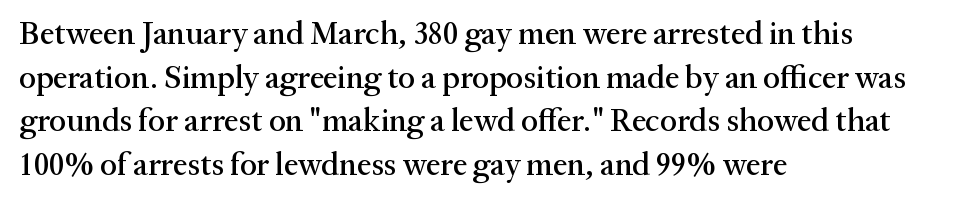
The image shows 32 px serif type, upright; set left-aligned, normal line spacing (1.36x), normal letter spacing, not underlined; medium stroke contrast and a medium x-height.
